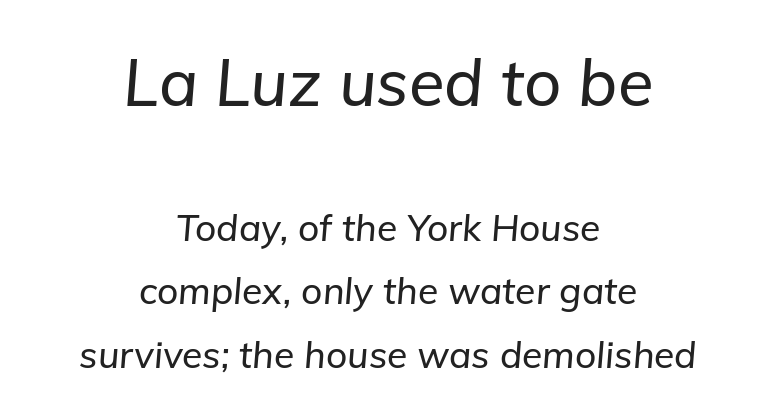
{"italic": "yes", "lean": "right", "slant_degrees": 5, "width": "normal", "stroke_contrast": "low", "x_height": "medium", "monospaced": "no", "underline": "no", "align": "center", "line_spacing_ratio": 1.71, "letter_spacing": "normal", "letter_spacing_em": 0.0, "larger_block": "first", "size_ratio": 1.76, "glyph_px": 65}
